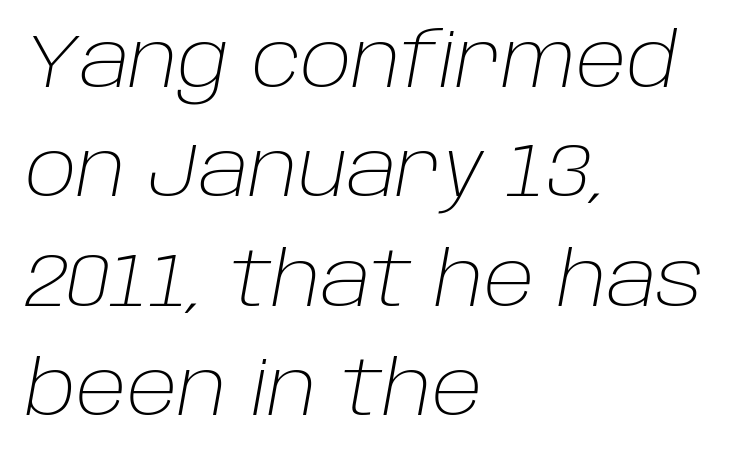
The leading is moderate, giving the passage an even texture. The passage shown has conventional tracking throughout. The paragraph shown leans on its left margin. Looks like regular typesetting: each glyph gets only the width it needs. Clear beneath every line of the passage.
